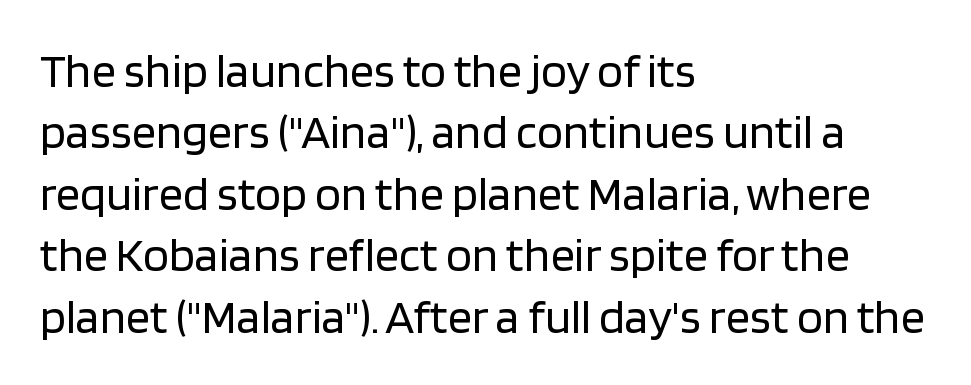
The image shows 48 px regular-weight sans-serif type, upright; set left-aligned, normal line spacing (1.28x), normal letter spacing, not underlined; low stroke contrast and a large x-height.
